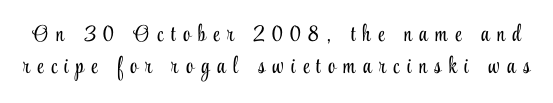
Q: Is the text bold? A: No.
Q: Is the text italic (slanted)? A: Yes.
Q: Is the text underlined? A: No.
Q: Is the spacing between letters normal or unusually wide? A: Unusually wide.
Q: Is the spacing between lines tight, normal or loose? A: Normal.
